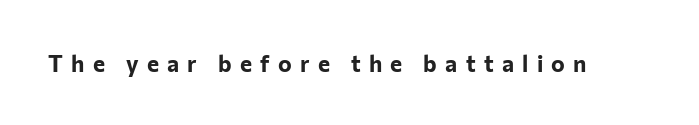
The image shows 23 px bold type, upright; set unusually wide letter spacing (+0.36 em), not underlined.
